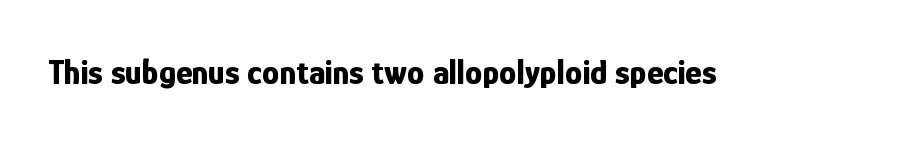
Q: Is the text bold? A: Yes.
Q: Is the text italic (slanted)? A: No, it is upright.
Q: Is the typeface a serif or a sans-serif typeface? A: Sans-serif.
Q: Is the text underlined? A: No.
Q: Is the spacing between letters normal or unusually wide? A: Normal.
Q: Width (condensed, normal, or wide)? A: Condensed.
Q: Stroke contrast? A: Low.
Q: x-height? A: Medium.
Q: Monospaced? A: No.
